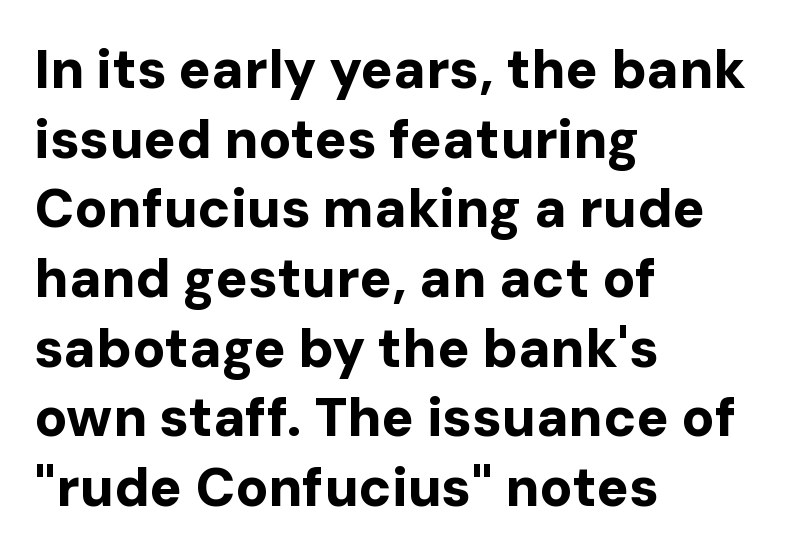
Q: Is the text bold? A: Yes.
Q: Is the text italic (slanted)? A: No, it is upright.
Q: Is the typeface a serif or a sans-serif typeface? A: Sans-serif.
Q: Is the text underlined? A: No.
Q: How is the paragraph aligned? A: Left-aligned.
Q: Is the spacing between letters normal or unusually wide? A: Normal.
Q: Is the spacing between lines tight, normal or loose? A: Normal.
Q: Width (condensed, normal, or wide)? A: Normal.
Q: Stroke contrast? A: Low.
Q: x-height? A: Medium.
Q: Monospaced? A: No.
